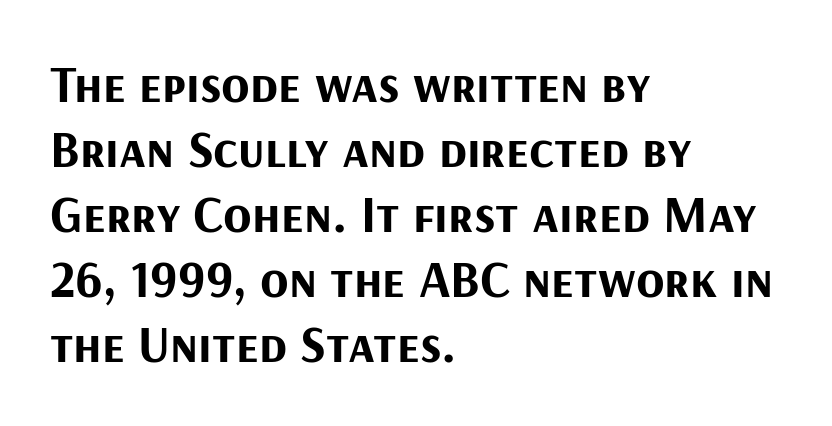
Horizontal bands of white between lines are of average thickness. Is the type bold? Yes — the strokes are clearly thick and heavy. The passage shown is typed in a proportional face where columns would drift. Line starts are locked; line ends wander. The typeface chosen for these lines omits serifs.
